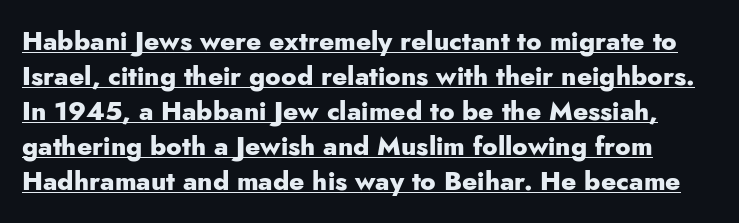
Q: Is the text bold? A: Yes.
Q: Is the text italic (slanted)? A: No, it is upright.
Q: Is the text underlined? A: Yes.
Q: Is the spacing between letters normal or unusually wide? A: Normal.
Q: Is the spacing between lines tight, normal or loose? A: Normal.
